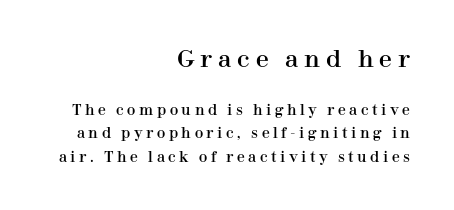
{"italic": "no", "underline": "no", "align": "right", "line_spacing": "normal", "line_spacing_ratio": 1.67, "letter_spacing": "wide", "letter_spacing_em": 0.26, "larger_block": "first", "size_ratio": 1.64, "glyph_px": 23}
